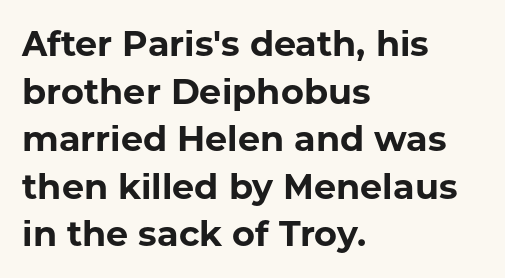
Q: Is the text bold? A: Yes.
Q: Is the text italic (slanted)? A: No, it is upright.
Q: Is the typeface a serif or a sans-serif typeface? A: Sans-serif.
Q: Is the text underlined? A: No.
Q: How is the paragraph aligned? A: Left-aligned.
Q: Is the spacing between letters normal or unusually wide? A: Normal.
Q: Is the spacing between lines tight, normal or loose? A: Normal.
Q: Width (condensed, normal, or wide)? A: Normal.
Q: Stroke contrast? A: Low.
Q: x-height? A: Medium.
Q: Monospaced? A: No.
